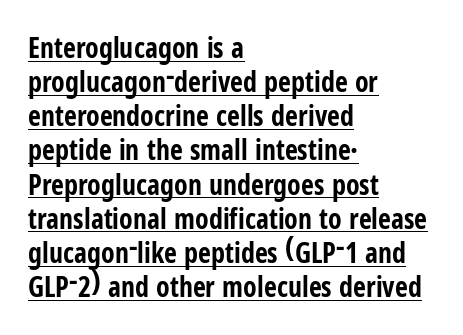
Q: Is the text bold? A: Yes.
Q: Is the text italic (slanted)? A: No, it is upright.
Q: Is the typeface a serif or a sans-serif typeface? A: Sans-serif.
Q: Is the text underlined? A: Yes.
Q: How is the paragraph aligned? A: Left-aligned.
Q: Is the spacing between letters normal or unusually wide? A: Normal.
Q: Width (condensed, normal, or wide)? A: Condensed.
Q: Stroke contrast? A: Low.
Q: x-height? A: Medium.
Q: Monospaced? A: No.
